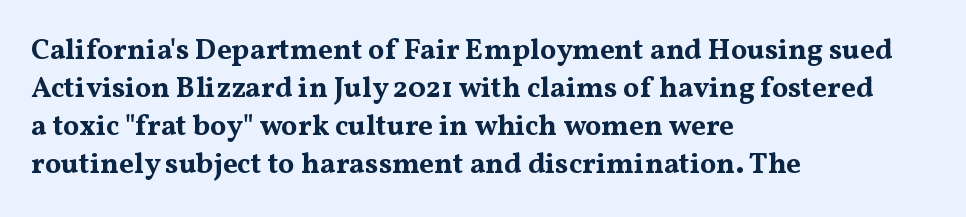
Letter spacing: default. Font category for this specimen: serif. Is the block centered? No — it sits flush against the left margin. The face used here has the dense, thick strokes of a bold. Unmarked baselines from the first word to the last. Leading matches the norm, producing a regular column.
